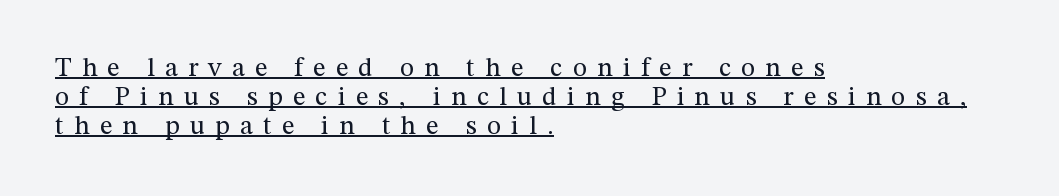
Q: Is the text bold? A: No.
Q: Is the text italic (slanted)? A: No, it is upright.
Q: Is the text underlined? A: Yes.
Q: How is the paragraph aligned? A: Left-aligned.
Q: Is the spacing between letters normal or unusually wide? A: Unusually wide.
Q: Is the spacing between lines tight, normal or loose? A: Tight.
